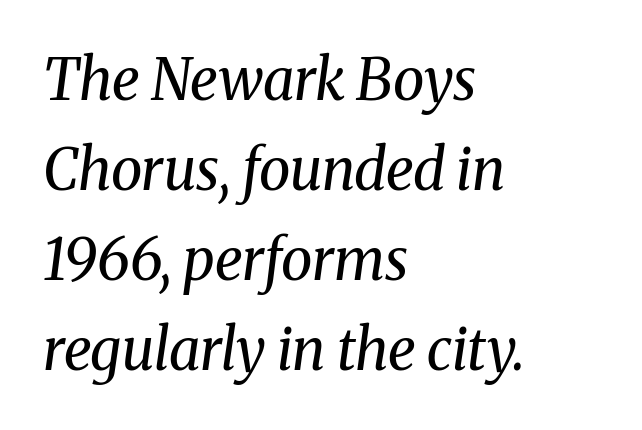
The image shows 57 px regular-weight serif type, italic (leaning right); set left-aligned, normal line spacing (1.58x), normal letter spacing, not underlined; medium stroke contrast and a medium x-height.
